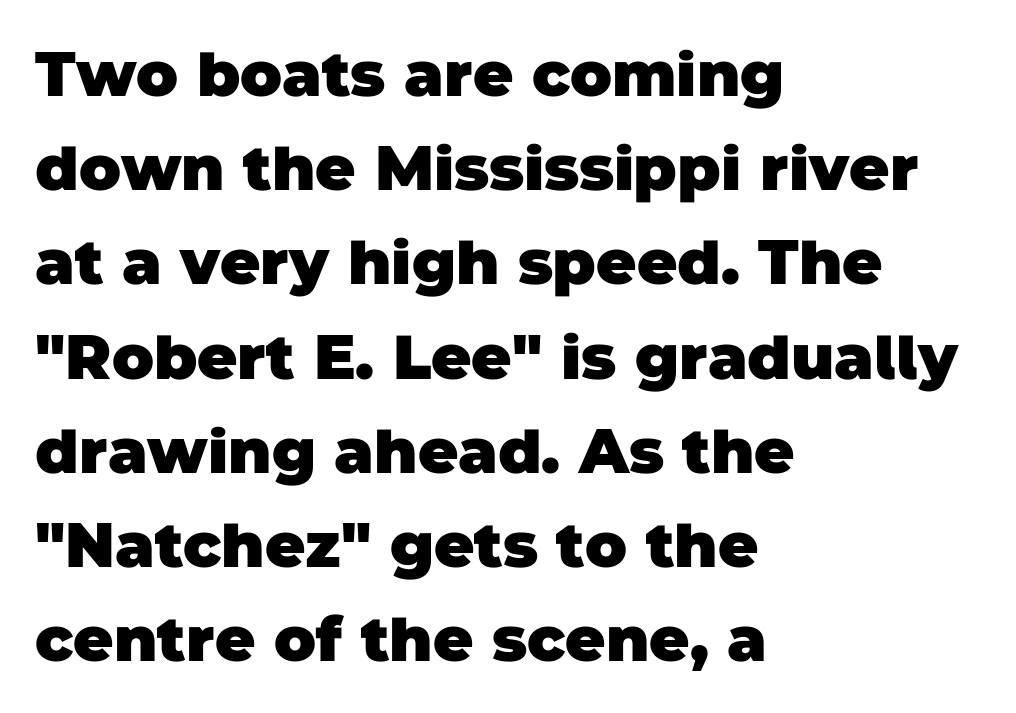
Q: Is the text bold? A: Yes.
Q: Is the typeface a serif or a sans-serif typeface? A: Sans-serif.
Q: Is the text underlined? A: No.
Q: How is the paragraph aligned? A: Left-aligned.
Q: Is the spacing between letters normal or unusually wide? A: Normal.
Q: Is the spacing between lines tight, normal or loose? A: Normal.
Q: Width (condensed, normal, or wide)? A: Normal.
Q: Stroke contrast? A: Low.
Q: x-height? A: Large.
Q: Monospaced? A: No.
